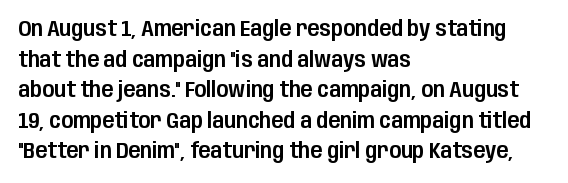
Q: Is the text italic (slanted)? A: No, it is upright.
Q: Is the text underlined? A: No.
Q: How is the paragraph aligned? A: Left-aligned.
Q: Is the spacing between letters normal or unusually wide? A: Normal.
Q: Is the spacing between lines tight, normal or loose? A: Normal.
